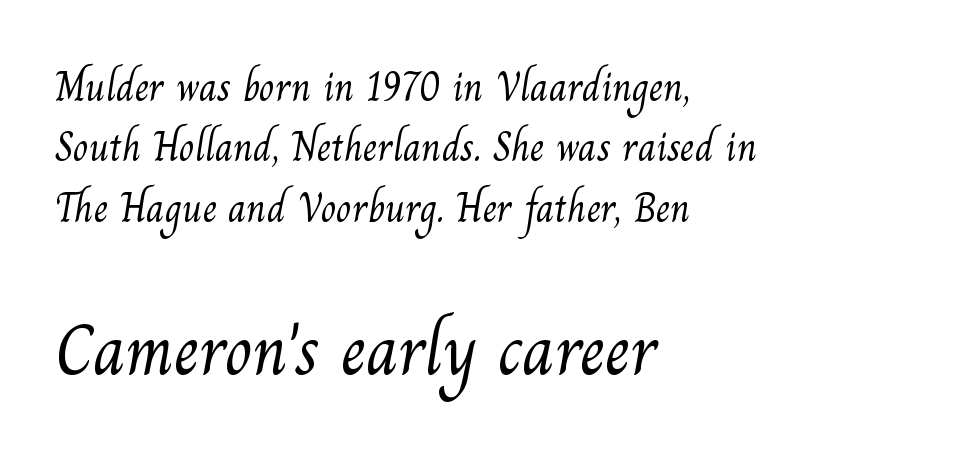
The letters look calm and open, with moderate or lighter stems. Bigger letters appear in the bottom chunk; the top chunk is reduced. The words here are not underlined. A normal amount of white space separates one row of letters from the next. The paragraph has a hard left edge and a soft right edge.
